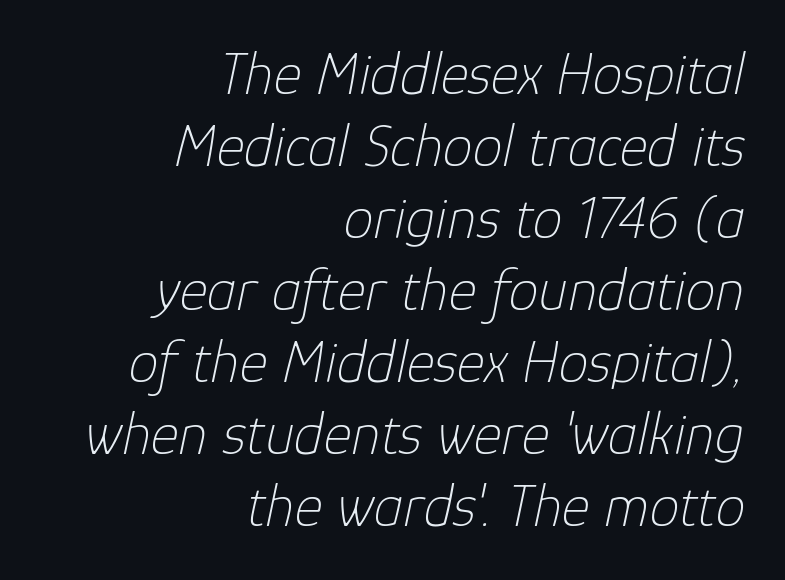
{"italic": "yes", "lean": "right", "slant_degrees": 12, "bold": "no", "weight": "thin", "width": "normal", "stroke_contrast": "low", "x_height": "medium", "monospaced": "no", "underline": "no", "align": "right", "line_spacing_ratio": 1.2, "letter_spacing": "normal", "letter_spacing_em": 0.0, "glyph_px": 60}
